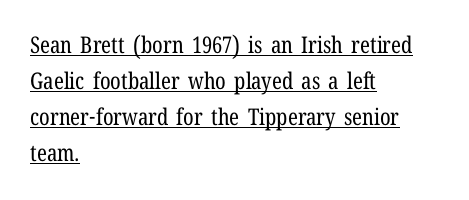
The rendering uses the underline text-decoration. Stems here are at most as thick as an everyday book face. The rag falls on the right side of this text block. Ascenders rise straight up at ninety degrees.
